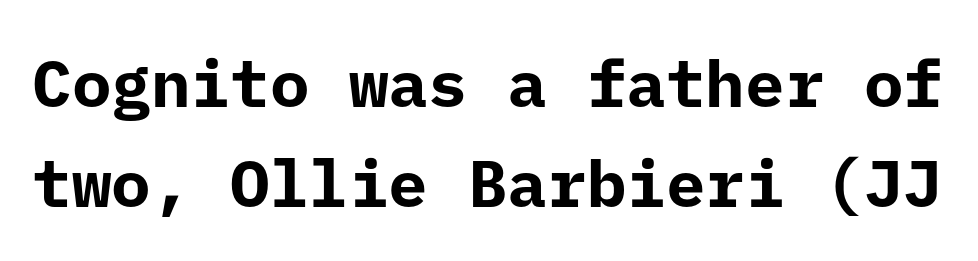
{"serif": "no", "italic": "no", "bold": "yes", "weight": "bold", "width": "normal", "stroke_contrast": "low", "x_height": "medium", "underline": "no", "line_spacing": "normal", "line_spacing_ratio": 1.51, "letter_spacing": "normal", "letter_spacing_em": 0.0, "glyph_px": 66}
